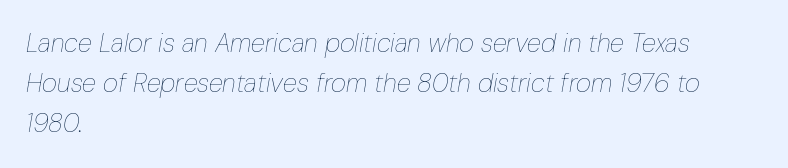
The text carries the slant typical of an italic or oblique font. How are the letters spaced? Ordinarily, with no added tracking. Rows of type keep a routine distance in the vertical direction. A classic flush-left, rag-right setting is used for this passage. The glyphs are unaccompanied by any horizontal stroke below them. Compared with a typical body face, this is equally light or lighter still.
